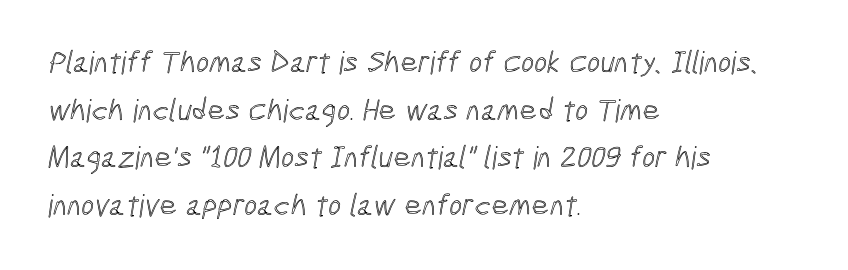
{"width": "condensed", "x_height": "medium", "monospaced": "no", "underline": "no", "align": "left", "line_spacing": "normal", "line_spacing_ratio": 1.54, "letter_spacing": "normal", "letter_spacing_em": 0.0, "glyph_px": 31}
